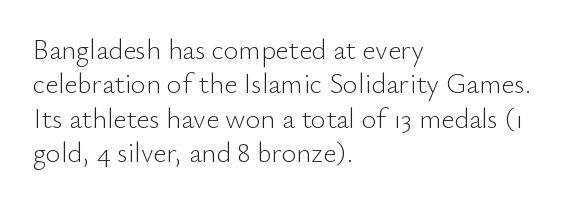
The image shows 28 px light sans-serif type, upright; set left-aligned, line spacing 1.23x, normal letter spacing, not underlined; low stroke contrast and a small x-height.
